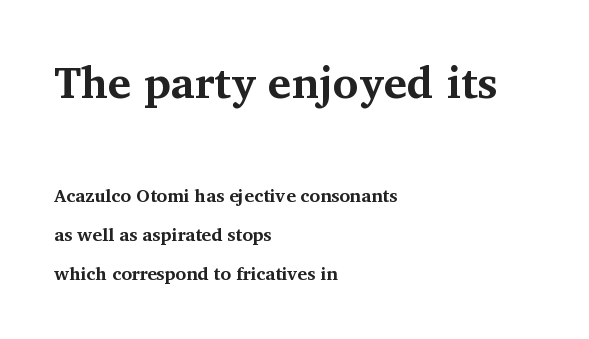
Think of a printed novel: that variable character pitch is what you see here. Do the letters lean? They stand straight. If you drew a ruler down the left edge, every line would touch it. Large over small — that's the arrangement of the two blocks here. No extra tracking has been applied to these lines.
